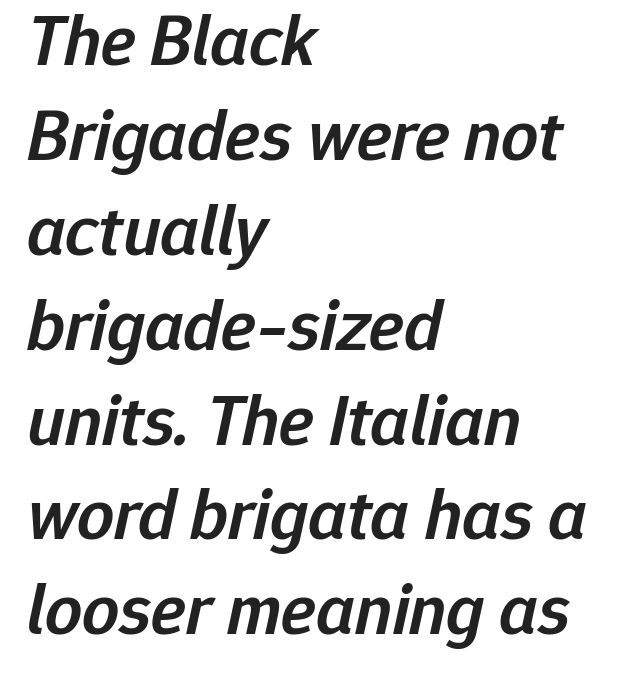
The image shows 73 px semibold type, italic (leaning right); set left-aligned, normal line spacing (1.3x), normal letter spacing, not underlined; low stroke contrast and a medium x-height.
